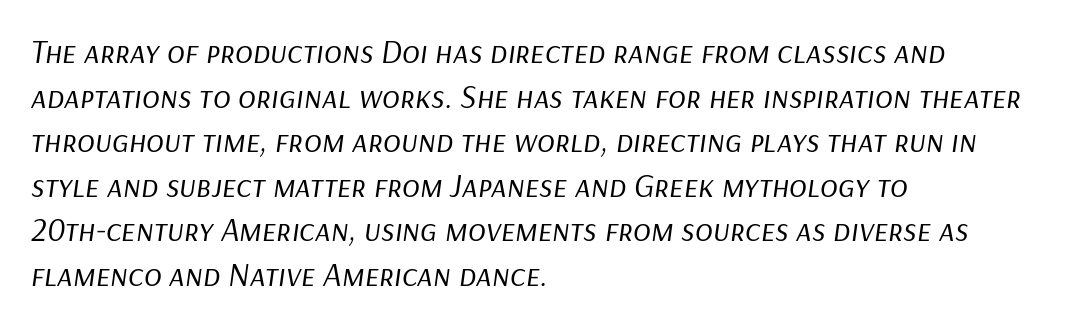
{"italic": "yes", "lean": "right", "slant_degrees": 9, "bold": "no", "weight": "regular", "width": "normal", "stroke_contrast": "low", "x_height": "medium", "monospaced": "no", "underline": "no", "align": "left", "line_spacing": "normal", "line_spacing_ratio": 1.35, "letter_spacing": "normal", "letter_spacing_em": 0.0, "glyph_px": 33}
